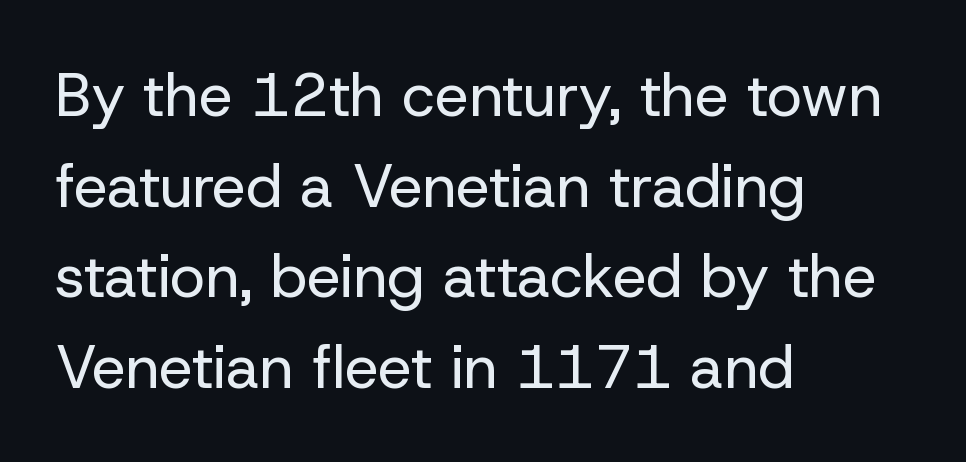
{"serif": "no", "italic": "no", "bold": "no", "weight": "regular", "width": "normal", "stroke_contrast": "low", "x_height": "medium", "monospaced": "no", "underline": "no", "align": "left", "line_spacing": "normal", "line_spacing_ratio": 1.51, "letter_spacing": "normal", "letter_spacing_em": 0.0, "glyph_px": 60}
